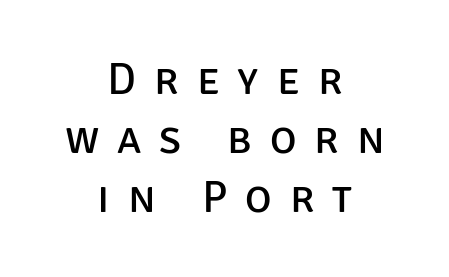
The rag falls on both sides of this text block equally. The letters advance in unequal steps, a hallmark of proportional type. There is plenty of visible air inserted between adjacent glyphs. The glyphs in this specimen are sans serif. Type without underlining.
